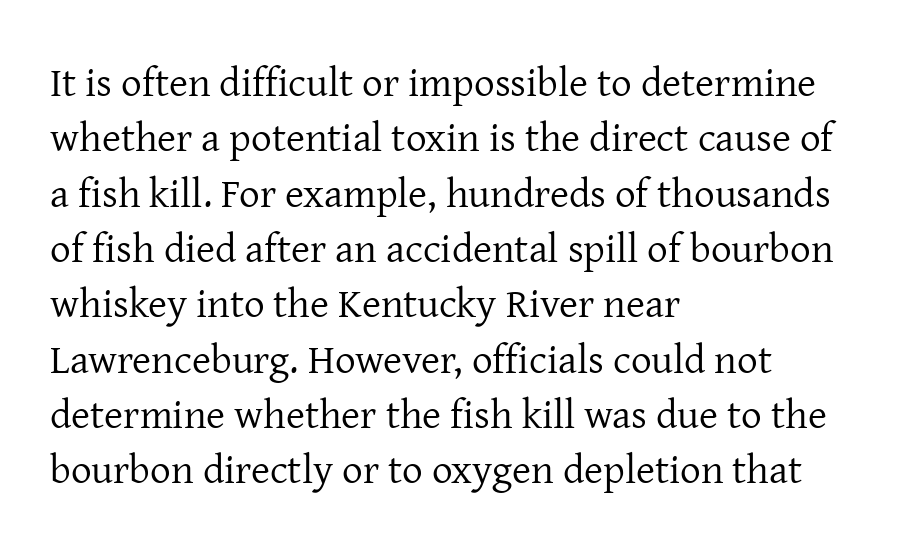
The strip under each line holds only bare page. Posture: upright roman. Summary of weight: not heavy and not bold. Leading: standard.
